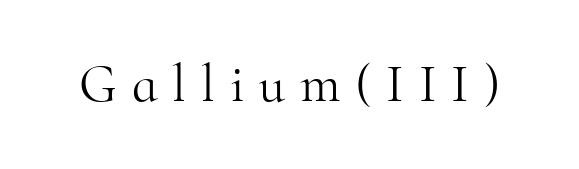
{"serif": "yes", "italic": "no", "bold": "no", "weight": "light", "width": "normal", "stroke_contrast": "high", "x_height": "small", "monospaced": "no", "underline": "no", "letter_spacing": "wide", "letter_spacing_em": 0.28, "glyph_px": 53}
